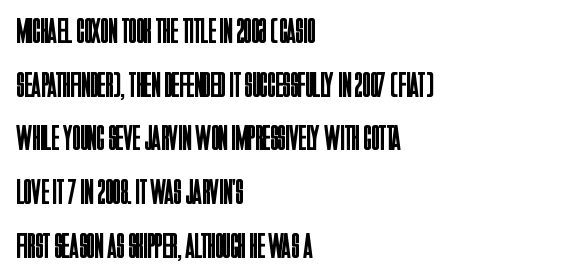
Does the lettering tilt? It doesn't — this is upright. Caption: standard tracking, unaltered. Regarding leading, the lines here are spaced in the standard way. Horizontally, the lines are justified to the leading edge only. Letters have the restrained weight of plain body copy at most.
